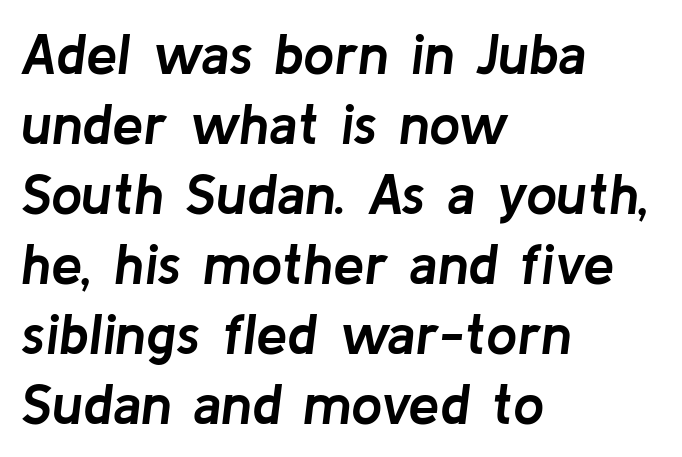
{"italic": "yes", "lean": "right", "slant_degrees": 8, "bold": "yes", "weight": "semibold", "width": "normal", "stroke_contrast": "low", "x_height": "medium", "monospaced": "no", "underline": "no", "align": "left", "line_spacing": "normal", "line_spacing_ratio": 1.25, "letter_spacing": "normal", "letter_spacing_em": 0.0, "glyph_px": 56}
